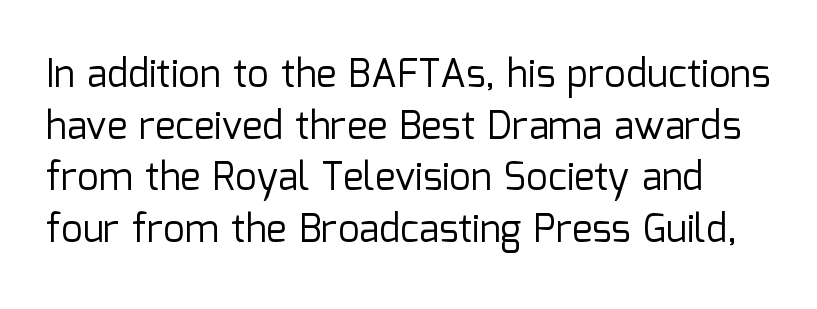
The image shows 38 px regular-weight sans-serif type, upright; set normal line spacing (1.36x), normal letter spacing, not underlined; low stroke contrast and a medium x-height.
